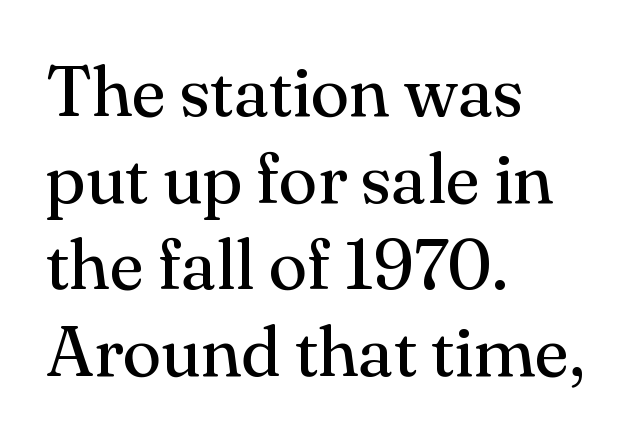
The image shows 71 px regular-weight serif type, upright; set left-aligned, line spacing 1.22x, normal letter spacing, not underlined; medium stroke contrast and a small x-height.
